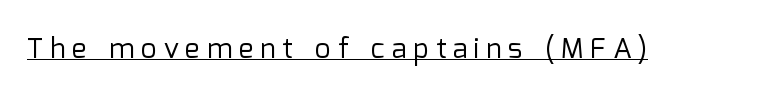
Q: Is the text bold? A: No.
Q: Is the text italic (slanted)? A: No, it is upright.
Q: Is the typeface a serif or a sans-serif typeface? A: Sans-serif.
Q: Is the text underlined? A: Yes.
Q: Is the spacing between letters normal or unusually wide? A: Unusually wide.
Q: Width (condensed, normal, or wide)? A: Normal.
Q: Stroke contrast? A: Low.
Q: x-height? A: Medium.
Q: Monospaced? A: No.
